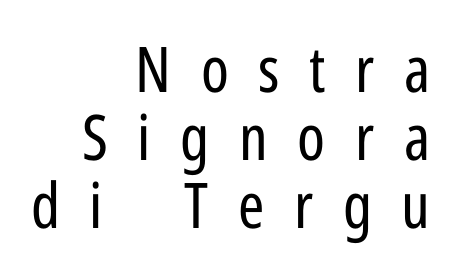
The image shows 63 px regular-weight, condensed sans-serif type, upright; set right-aligned, tight line spacing (1.08x), unusually wide letter spacing (+0.47 em), not underlined; low stroke contrast and a medium x-height.
